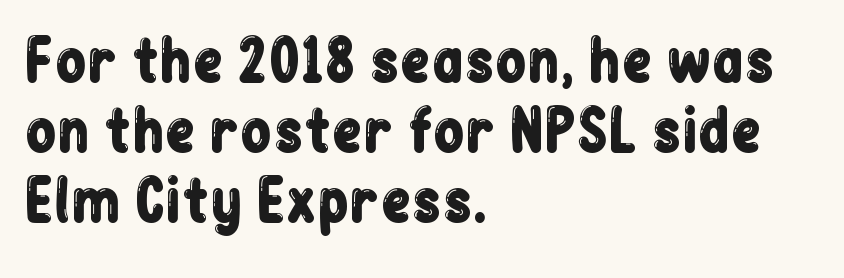
The image shows 57 px condensed sans-serif type, upright; set left-aligned, line spacing 1.23x, normal letter spacing, not underlined; low stroke contrast and a medium x-height.
